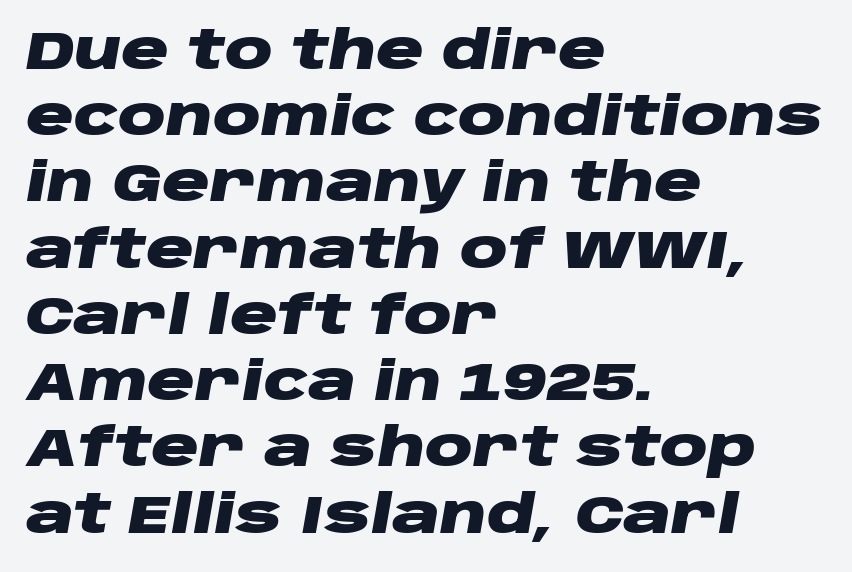
The image shows 53 px heavy, wide type, italic (leaning right); set left-aligned, normal line spacing (1.25x), normal letter spacing, not underlined; low stroke contrast and a large x-height.
